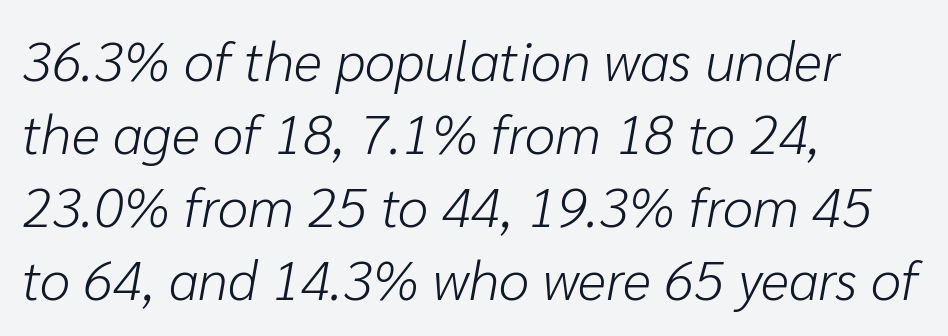
{"italic": "yes", "lean": "right", "slant_degrees": 10, "bold": "no", "weight": "light", "width": "normal", "stroke_contrast": "low", "x_height": "medium", "monospaced": "no", "underline": "no", "align": "left", "line_spacing": "normal", "line_spacing_ratio": 1.33, "letter_spacing": "normal", "letter_spacing_em": 0.0, "glyph_px": 55}
